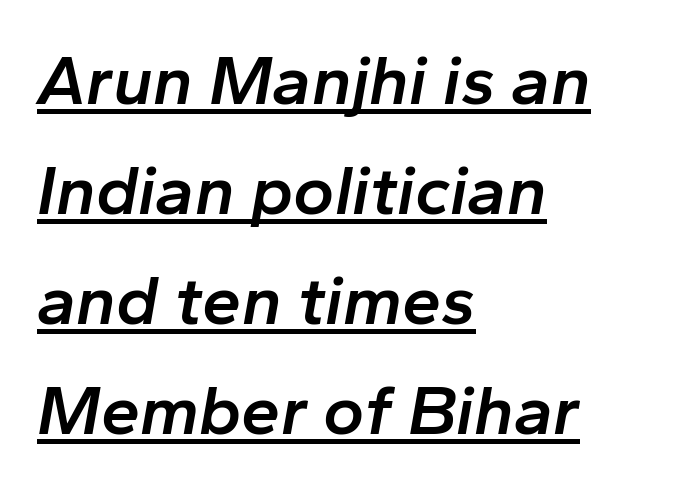
Q: Is the text bold? A: Semi-bold.
Q: Is the text italic (slanted)? A: Yes, it leans right by about 10 degrees.
Q: Is the text underlined? A: Yes.
Q: How is the paragraph aligned? A: Left-aligned.
Q: Is the spacing between letters normal or unusually wide? A: Normal.
Q: Is the spacing between lines tight, normal or loose? A: Normal.
Q: Width (condensed, normal, or wide)? A: Normal.
Q: Stroke contrast? A: Low.
Q: x-height? A: Medium.
Q: Monospaced? A: No.
